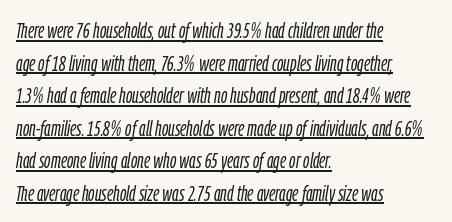
{"italic": "yes", "lean": "right", "slant_degrees": 9, "bold": "no", "underline": "yes", "align": "left", "line_spacing": "normal", "line_spacing_ratio": 1.48, "letter_spacing": "normal", "letter_spacing_em": 0.0, "glyph_px": 22}
